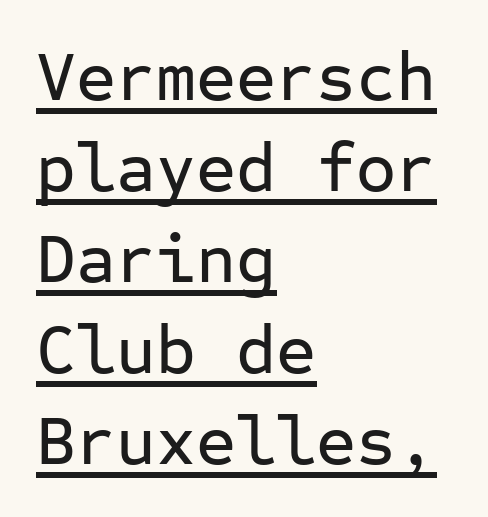
Q: Is the text italic (slanted)? A: No, it is upright.
Q: Is the typeface a serif or a sans-serif typeface? A: Sans-serif.
Q: Is the text underlined? A: Yes.
Q: How is the paragraph aligned? A: Left-aligned.
Q: Is the spacing between letters normal or unusually wide? A: Normal.
Q: Is the spacing between lines tight, normal or loose? A: Normal.
Q: Width (condensed, normal, or wide)? A: Normal.
Q: Stroke contrast? A: Low.
Q: x-height? A: Medium.
Q: Monospaced? A: Yes.
